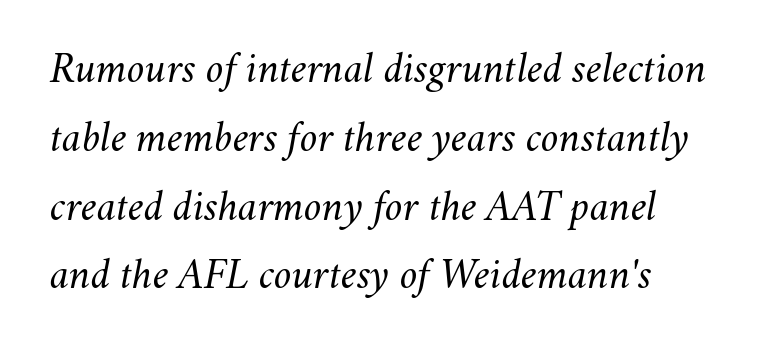
The setting favours the left margin, as ordinary paragraphs usually do. Emphasis-style slanted type is in use. Compared with typical body copy, the letter spacing here is the same. Weight class: somewhere from thin through regular. Think of a printed novel: that variable character pitch is what you see here.
